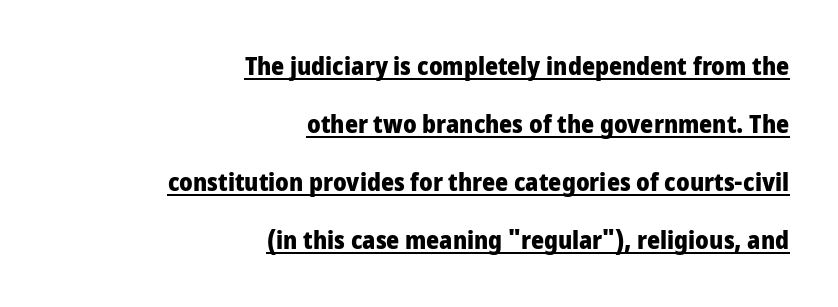
{"italic": "no", "bold": "yes", "underline": "yes", "align": "right", "line_spacing": "loose", "line_spacing_ratio": 2.32, "letter_spacing": "normal", "letter_spacing_em": 0.0, "glyph_px": 25}
